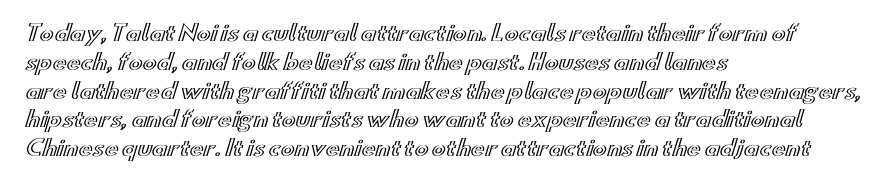
The image shows 21 px text type; set left-aligned, normal line spacing (1.37x), normal letter spacing, not underlined.
